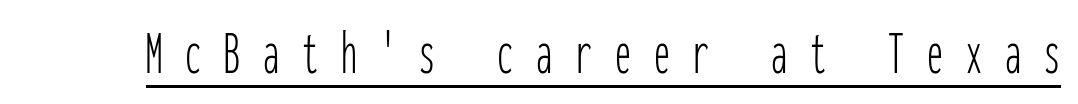
A light-to-regular cut is what we see here. The gaps between neighbouring characters are conspicuously large. The passage shown is typed in a monospace face where columns stay perfectly aligned. Look at the bottom of the vertical strokes: they stop flat, with no serifs. This is underlined copy, the kind a proofreader might mark for attention. Vertical strokes here are truly vertical.
